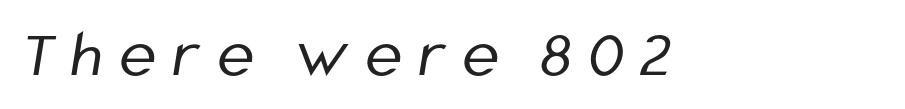
The image shows 68 px regular-weight, condensed sans-serif type; set left-aligned, unusually wide letter spacing (+0.25 em), not underlined; low stroke contrast and a medium x-height.
